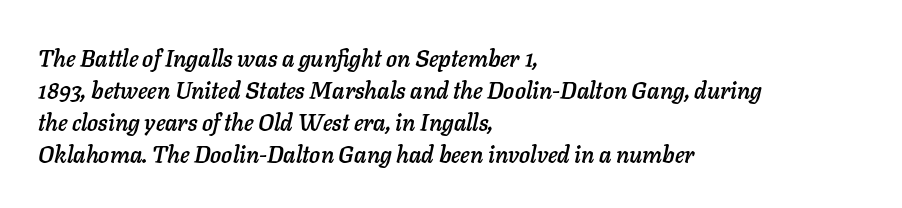
The image shows 23 px text type, italic (leaning right); set left-aligned, normal line spacing (1.39x), normal letter spacing, not underlined.
